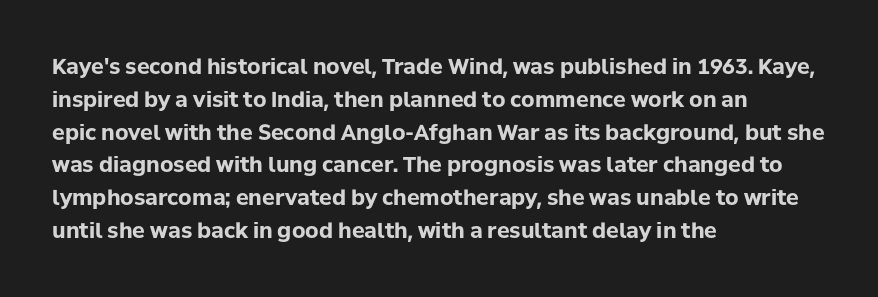
The image shows 21 px bold type, upright; set left-aligned, normal line spacing (1.56x), normal letter spacing, not underlined.
